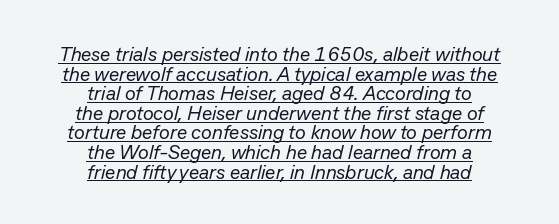
Think standard paragraph weight, or any step lighter than that. If you drew a line through each stem, it would be angled. Regarding leading, the lines here are crowded together. The typesetter chose a symmetrical, centered arrangement here. Is there an underline? Yes — a line sits under the letters.
